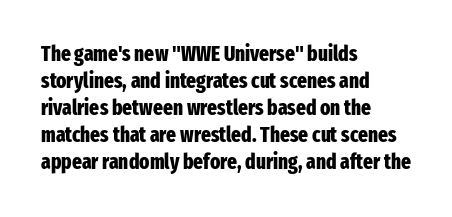
The image shows 21 px bold type, upright; set left-aligned, normal line spacing (1.29x), normal letter spacing, not underlined.
